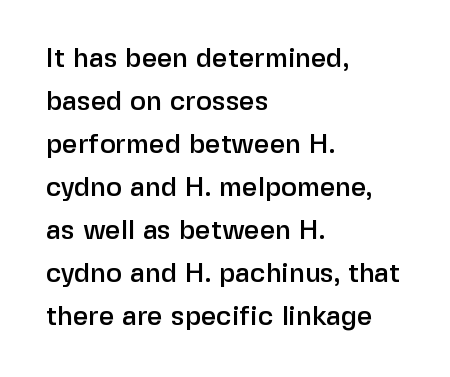
{"italic": "no", "underline": "no", "align": "left", "line_spacing": "normal", "line_spacing_ratio": 1.59, "letter_spacing": "normal", "letter_spacing_em": 0.0, "glyph_px": 27}
